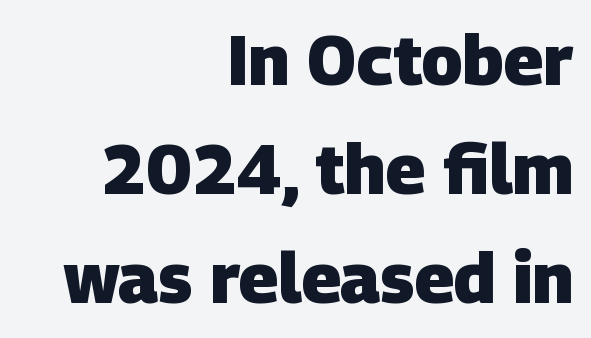
This sample has the flowing, uneven cadence of proportional lettering. The zone under the glyphs is completely vacant. Are there feet on the stems? There aren't — it's a sans. Line endings align vertically; line beginnings do not. The letters are bold, with thick, heavy strokes.
